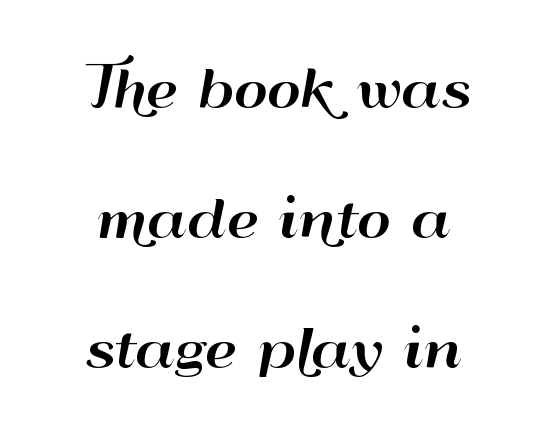
The image shows 52 px wide sans-serif type; set centered, loose line spacing (2.5x), normal letter spacing, not underlined; high stroke contrast and a small x-height.
